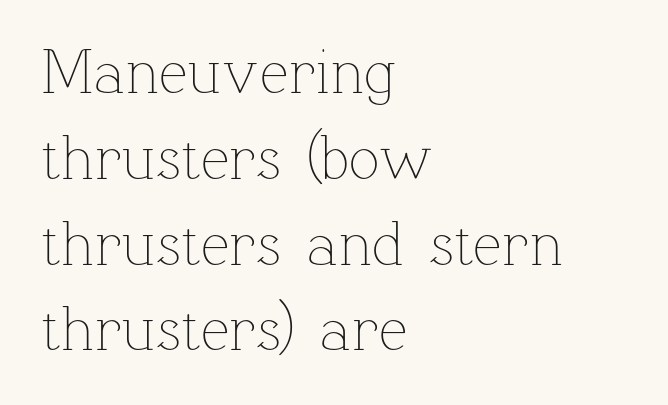
The characters are drawn with everyday or finer stroke widths. In terms of posture, this sample is upright. Descenders are the only things crossing below the line. If you measured baseline to baseline, you'd find a middling distance.
